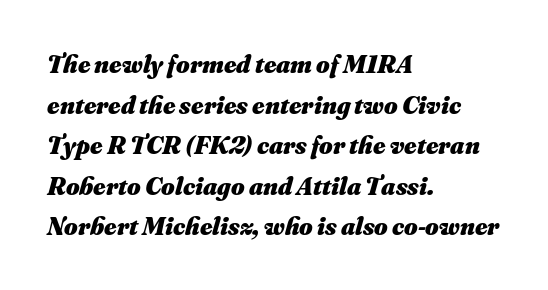
The image shows 26 px bold type, italic (leaning right); set left-aligned, normal line spacing (1.56x), normal letter spacing, not underlined.
